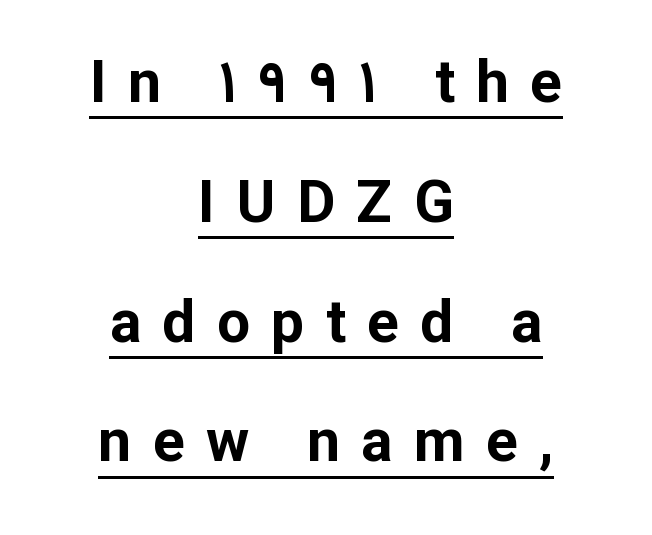
Each letter's strokes conclude bluntly, with no projecting serifs. This is the regular roman posture of the typeface. You could not count columns in this text — the font is proportionally spaced. The horizontal fit of the characters is loose and conspicuously gappy. A centered setting, common on invitations and titles, is used for this passage.
